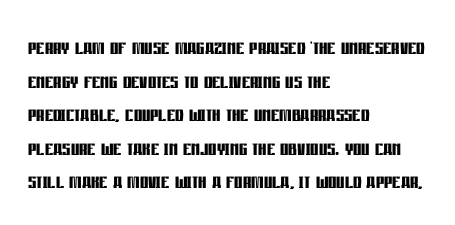
{"italic": "no", "bold": "yes", "underline": "no", "align": "left", "line_spacing": "normal", "line_spacing_ratio": 1.29, "letter_spacing": "normal", "letter_spacing_em": 0.0, "glyph_px": 26}
